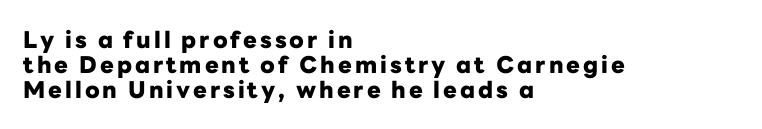
Q: Is the text bold? A: Yes.
Q: Is the text italic (slanted)? A: No, it is upright.
Q: Is the text underlined? A: No.
Q: How is the paragraph aligned? A: Left-aligned.
Q: Is the spacing between lines tight, normal or loose? A: Tight.
